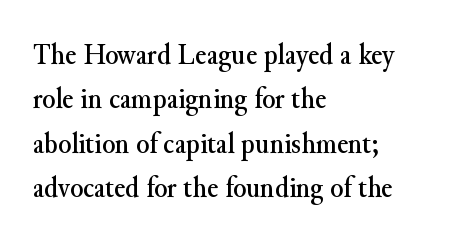
Alignment: flush left. Words float on clear page, feet unadorned. In terms of letterspacing, this is plain default setting. The rendering shows small feet on the letterforms — a serif design. Note the varied advance widths — an 'i' is clearly narrower than an 'm'.
